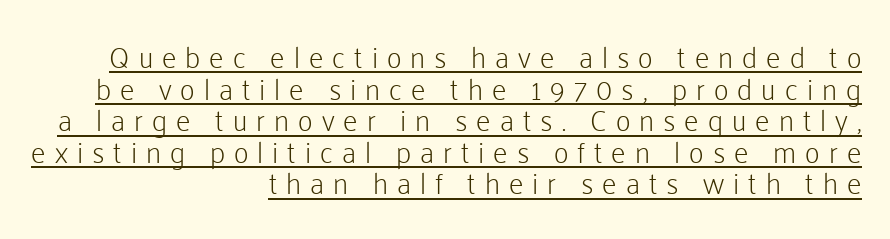
{"serif": "no", "italic": "no", "bold": "no", "weight": "light", "width": "normal", "stroke_contrast": "low", "x_height": "medium", "monospaced": "no", "underline": "yes", "align": "right", "line_spacing": "tight", "line_spacing_ratio": 1.09, "letter_spacing": "wide", "letter_spacing_em": 0.31, "glyph_px": 29}
